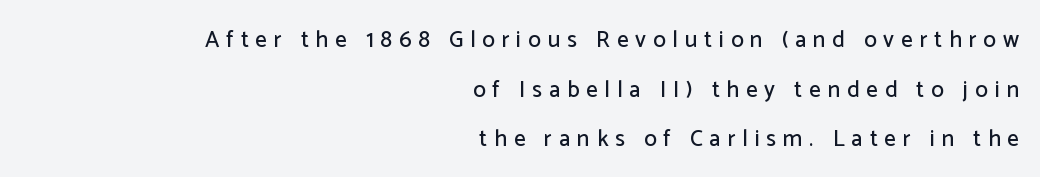
The image shows 23 px text type, upright; set right-aligned, loose line spacing (2.16x), unusually wide letter spacing (+0.3 em), not underlined.
